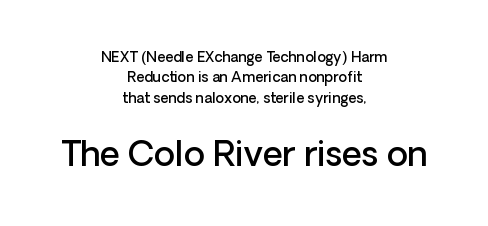
The image shows 34 px semibold sans-serif type, upright; set centered, normal line spacing (1.46x), normal letter spacing, not underlined; the second (bottom) block is 2.43x larger; low stroke contrast and a medium x-height.
